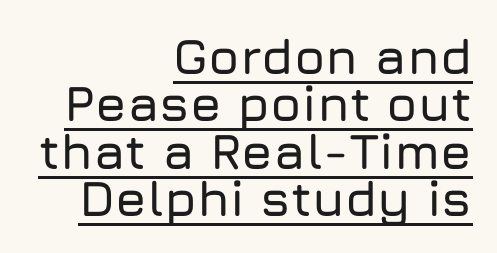
{"serif": "no", "italic": "no", "width": "normal", "stroke_contrast": "low", "x_height": "medium", "monospaced": "no", "underline": "yes", "align": "right", "line_spacing": "tight", "line_spacing_ratio": 0.95, "letter_spacing": "normal", "letter_spacing_em": 0.0, "glyph_px": 50}
